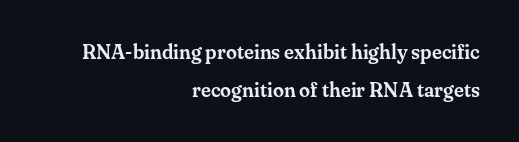
The image shows 20 px text type, upright; set right-aligned, loose line spacing (1.9x), normal letter spacing, not underlined.
